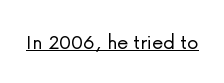
Q: Is the text bold? A: No.
Q: Is the text italic (slanted)? A: No, it is upright.
Q: Is the text underlined? A: Yes.
Q: Is the spacing between letters normal or unusually wide? A: Normal.
